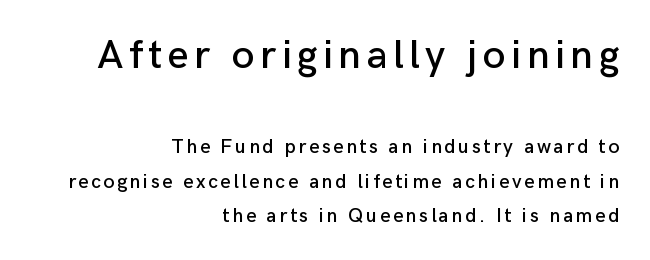
{"serif": "no", "italic": "no", "width": "normal", "stroke_contrast": "low", "x_height": "medium", "monospaced": "no", "underline": "no", "align": "right", "line_spacing_ratio": 1.72, "larger_block": "first", "size_ratio": 2.05, "glyph_px": 41}
